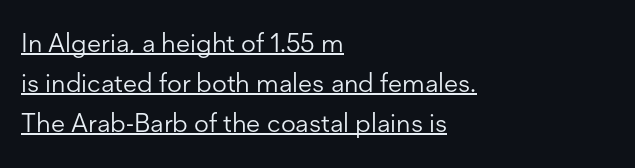
{"italic": "no", "bold": "no", "underline": "yes", "align": "left", "line_spacing": "normal", "line_spacing_ratio": 1.53, "letter_spacing": "normal", "letter_spacing_em": 0.0, "glyph_px": 26}
